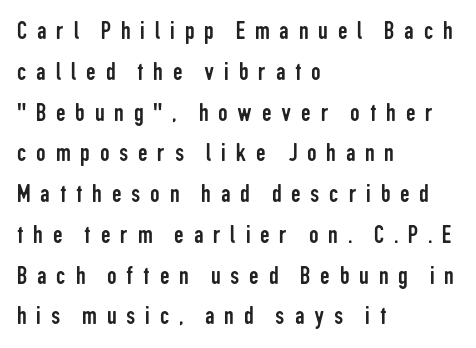
The image shows 27 px text type, upright; set left-aligned, normal line spacing (1.51x), unusually wide letter spacing (+0.36 em), not underlined.
